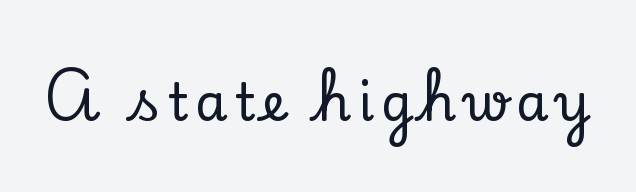
The image shows 52 px serif type, upright; set not underlined; low stroke contrast and a small x-height.
